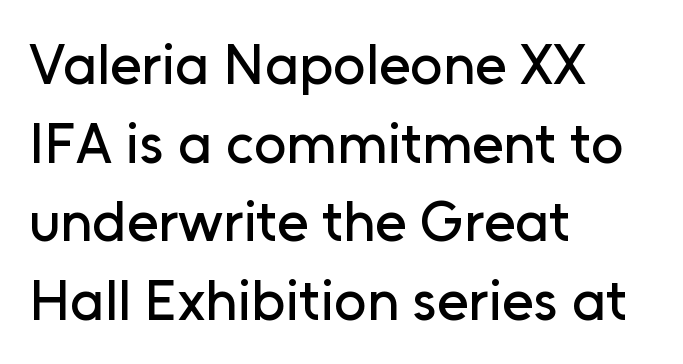
{"serif": "no", "italic": "no", "width": "normal", "stroke_contrast": "low", "x_height": "medium", "monospaced": "no", "underline": "no", "align": "left", "line_spacing": "normal", "line_spacing_ratio": 1.38, "letter_spacing": "normal", "letter_spacing_em": 0.0, "glyph_px": 57}
